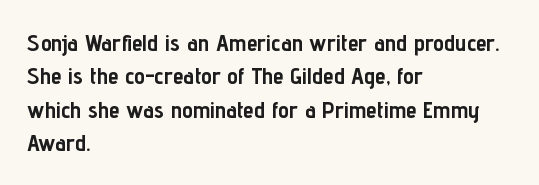
You can tell it's not italic because the verticals are truly vertical. Descender tails drop into unmarked territory. Baseline-to-baseline distance is the conventional proportion of letter height. Nobody touched the tracking dial on this one. Thick stems and heavy bowls — unmistakably bold. One-word summary of the alignment: left.
